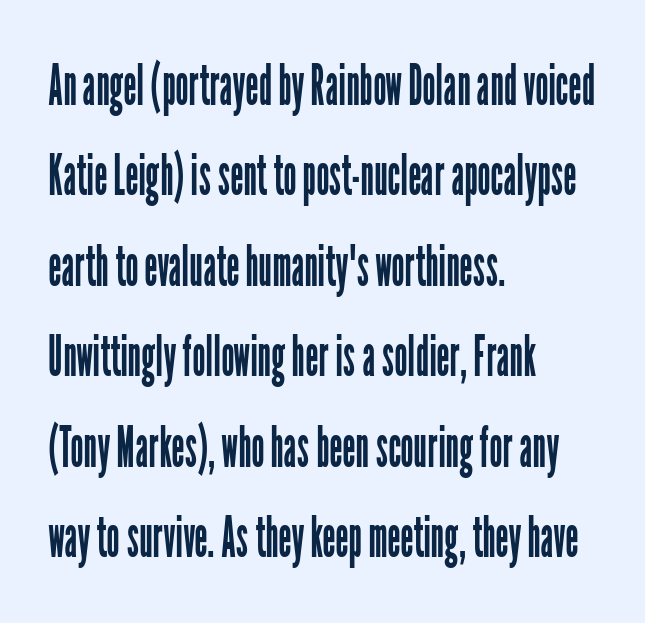
{"serif": "no", "italic": "no", "bold": "no", "weight": "regular", "width": "condensed", "stroke_contrast": "low", "x_height": "medium", "monospaced": "no", "underline": "no", "align": "left", "line_spacing": "normal", "line_spacing_ratio": 1.56, "letter_spacing": "normal", "letter_spacing_em": 0.0, "glyph_px": 58}
